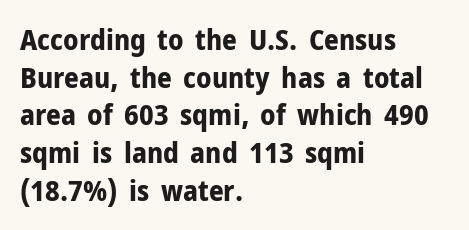
Q: Is the text bold? A: Yes.
Q: Is the text italic (slanted)? A: No, it is upright.
Q: Is the typeface a serif or a sans-serif typeface? A: Sans-serif.
Q: Is the text underlined? A: No.
Q: How is the paragraph aligned? A: Left-aligned.
Q: Is the spacing between letters normal or unusually wide? A: Normal.
Q: Is the spacing between lines tight, normal or loose? A: Normal.
Q: Width (condensed, normal, or wide)? A: Normal.
Q: Stroke contrast? A: Low.
Q: x-height? A: Medium.
Q: Monospaced? A: No.
